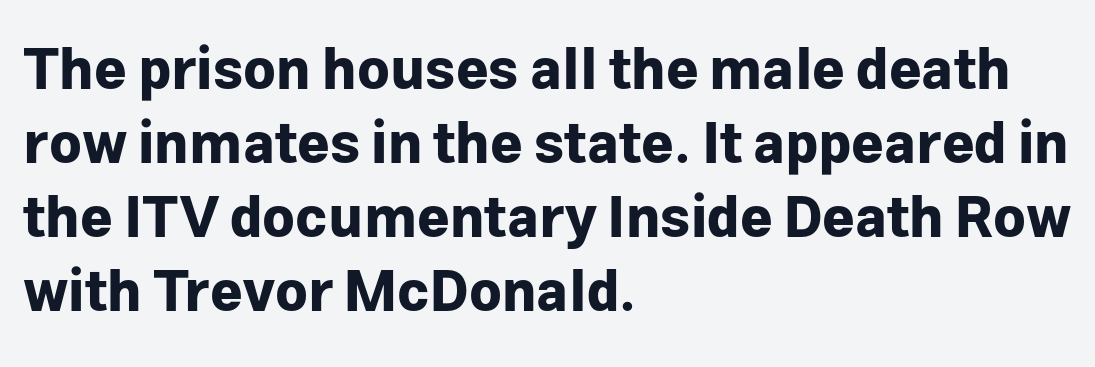
A typesetter would call this proportional, since set widths differ per character. The letters stand straight up with perfectly vertical stems. Type style note: lacks serifs. Just letters on the line, the space beneath them empty.
